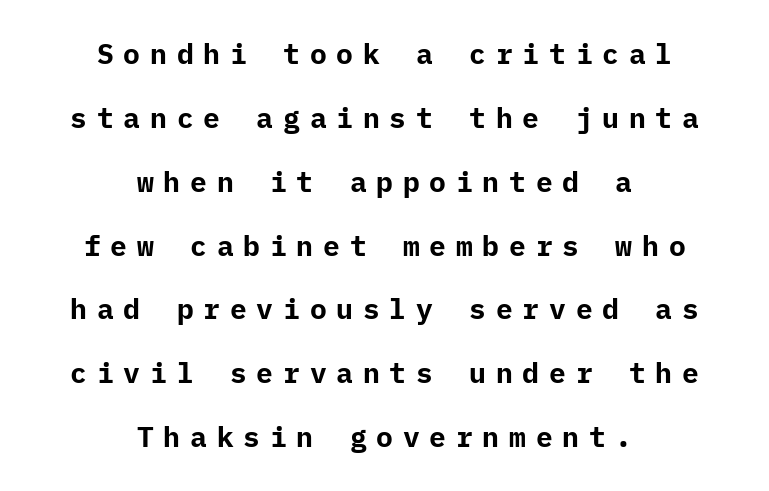
Q: Is the text bold? A: Yes.
Q: Is the text italic (slanted)? A: No, it is upright.
Q: Is the typeface a serif or a sans-serif typeface? A: Sans-serif.
Q: Is the text underlined? A: No.
Q: How is the paragraph aligned? A: Centered.
Q: Is the spacing between letters normal or unusually wide? A: Unusually wide.
Q: Is the spacing between lines tight, normal or loose? A: Loose.
Q: Width (condensed, normal, or wide)? A: Normal.
Q: Stroke contrast? A: Low.
Q: x-height? A: Medium.
